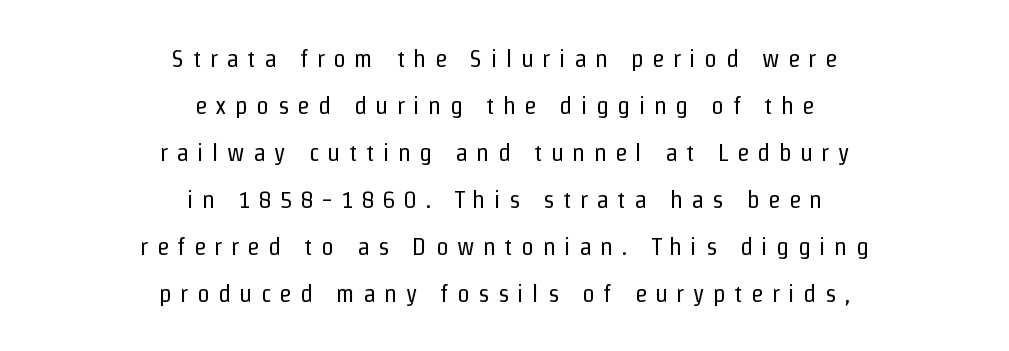
{"italic": "no", "bold": "no", "underline": "no", "align": "center", "line_spacing_ratio": 1.88, "letter_spacing": "wide", "letter_spacing_em": 0.34, "glyph_px": 25}
